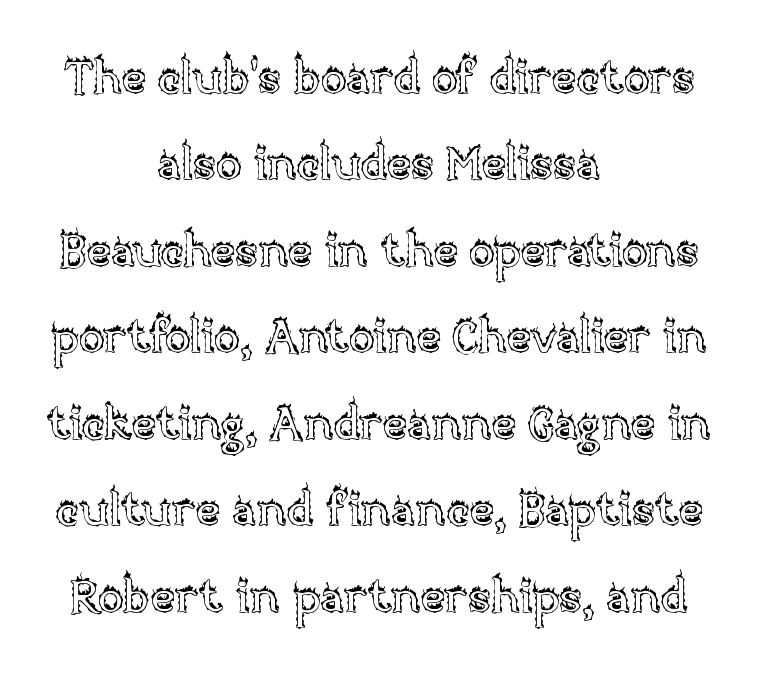
These lines were composed using upright roman letters. What stands out about the letter spacing? Nothing — it is the standard amount. Leftover space on each line is divided equally before and after the words. Think of a printed novel: that variable character pitch is what you see here. Decoration check: the copy has no underline.
